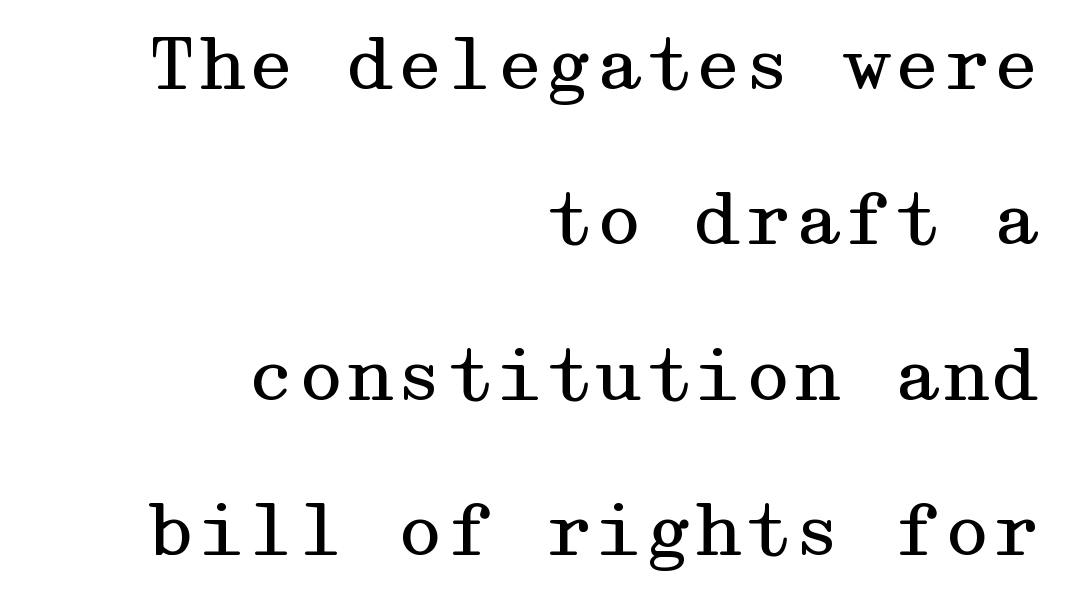
{"serif": "yes", "italic": "no", "bold": "no", "weight": "regular", "width": "wide", "stroke_contrast": "medium", "x_height": "medium", "underline": "no", "align": "right", "line_spacing": "loose", "line_spacing_ratio": 2.19, "letter_spacing": "normal", "letter_spacing_em": 0.0, "glyph_px": 71}
